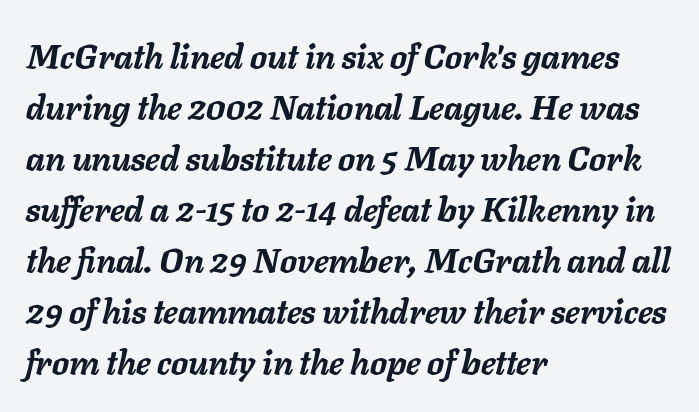
{"italic": "yes", "lean": "right", "slant_degrees": 11, "bold": "yes", "weight": "semibold", "width": "normal", "stroke_contrast": "low", "x_height": "medium", "monospaced": "no", "underline": "no", "align": "left", "line_spacing": "normal", "line_spacing_ratio": 1.5, "letter_spacing": "normal", "letter_spacing_em": 0.0, "glyph_px": 34}
